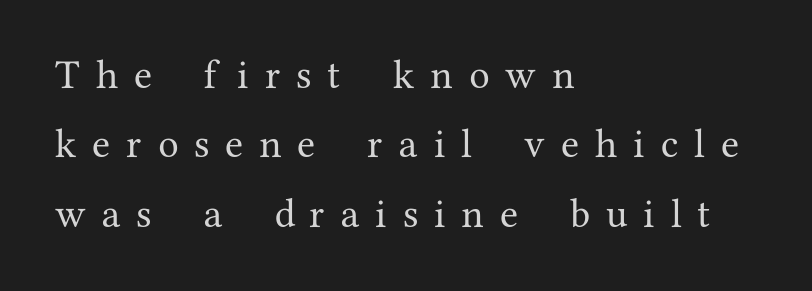
Observe the serifs anchoring each vertical stroke in this sample. Clear beneath every line of the passage. Character widths vary here, with narrow letters taking less room than wide ones. Here the glyphs are tracked loosely, breaking word shapes into spaced letters.
